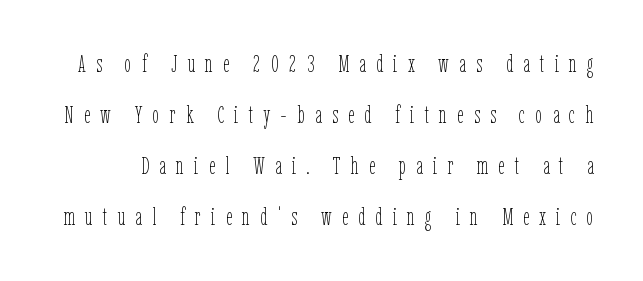
The image shows 24 px text type, upright; set loose line spacing (2.13x), unusually wide letter spacing (+0.43 em), not underlined.
